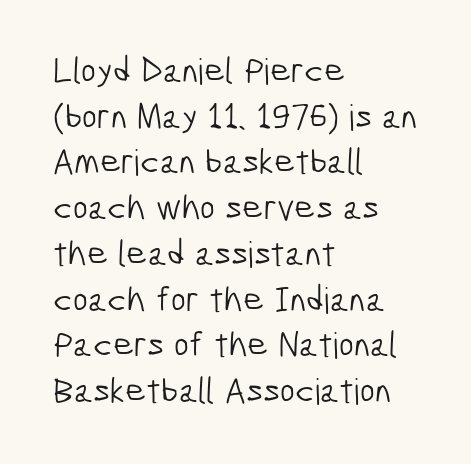
Q: Is the text bold? A: No.
Q: Is the typeface a serif or a sans-serif typeface? A: Sans-serif.
Q: Is the text underlined? A: No.
Q: How is the paragraph aligned? A: Left-aligned.
Q: Is the spacing between letters normal or unusually wide? A: Normal.
Q: Is the spacing between lines tight, normal or loose? A: Normal.
Q: Width (condensed, normal, or wide)? A: Condensed.
Q: Stroke contrast? A: Low.
Q: x-height? A: Medium.
Q: Monospaced? A: No.
